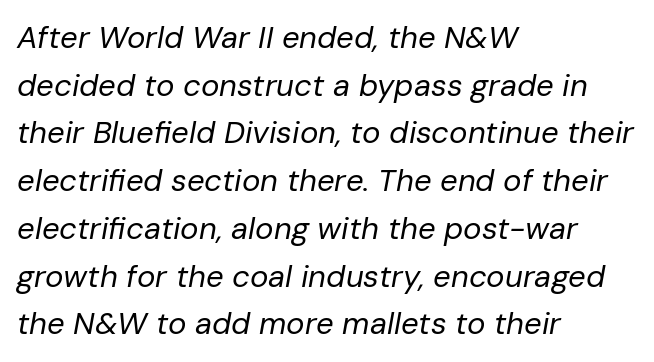
Q: Is the text bold? A: No.
Q: Is the text italic (slanted)? A: Yes, it leans right by about 10 degrees.
Q: Is the text underlined? A: No.
Q: How is the paragraph aligned? A: Left-aligned.
Q: Is the spacing between letters normal or unusually wide? A: Normal.
Q: Is the spacing between lines tight, normal or loose? A: Normal.
Q: Width (condensed, normal, or wide)? A: Normal.
Q: Stroke contrast? A: Low.
Q: x-height? A: Medium.
Q: Monospaced? A: No.
